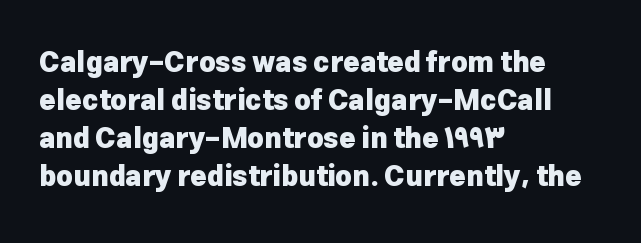
Q: Is the text bold? A: Yes.
Q: Is the text italic (slanted)? A: No, it is upright.
Q: Is the typeface a serif or a sans-serif typeface? A: Sans-serif.
Q: Is the text underlined? A: No.
Q: How is the paragraph aligned? A: Left-aligned.
Q: Is the spacing between letters normal or unusually wide? A: Normal.
Q: Is the spacing between lines tight, normal or loose? A: Normal.
Q: Width (condensed, normal, or wide)? A: Normal.
Q: Stroke contrast? A: Low.
Q: x-height? A: Medium.
Q: Monospaced? A: No.
